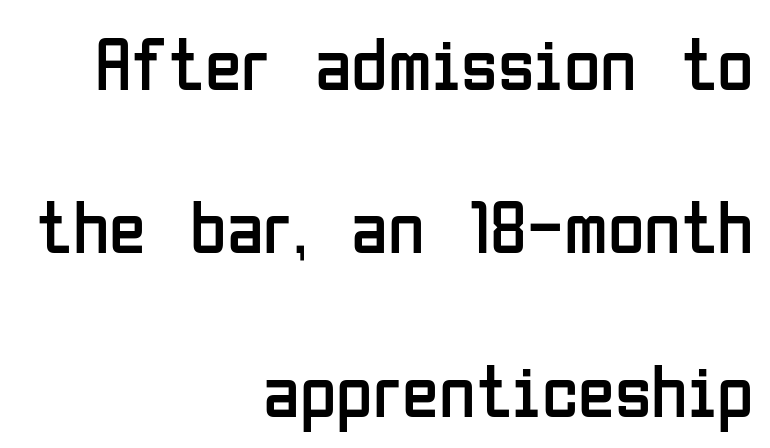
A great deal of white space separates one row of letters from the next. Here the glyphs are tracked normally, forming tight word shapes. Rendered with straight, roman letterforms. Weight class: somewhere from thin through regular. Each row of text sits above clean, open space. Notice how the passage keeps a crisp vertical edge on the right only.
